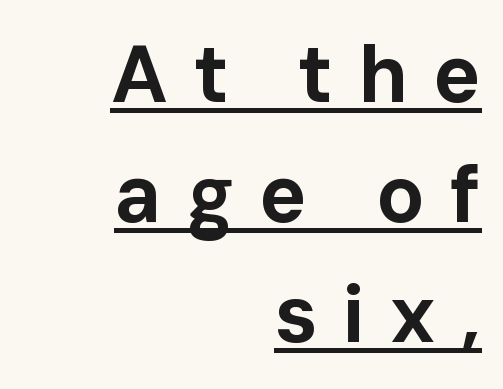
The image shows 80 px bold sans-serif type, upright; set right-aligned, normal line spacing (1.5x), unusually wide letter spacing (+0.31 em), underlined; low stroke contrast and a medium x-height.
